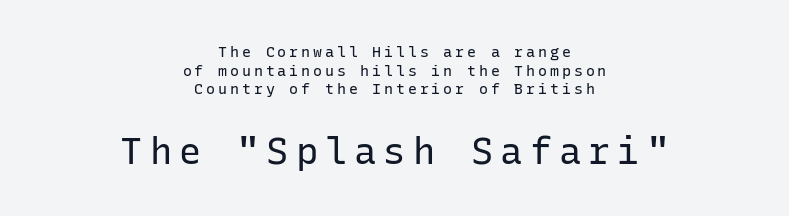
{"serif": "no", "italic": "no", "bold": "no", "weight": "regular", "width": "normal", "stroke_contrast": "low", "x_height": "medium", "monospaced": "yes", "underline": "no", "align": "center", "line_spacing": "normal", "line_spacing_ratio": 1.25, "larger_block": "second", "size_ratio": 2.47, "glyph_px": 37}
